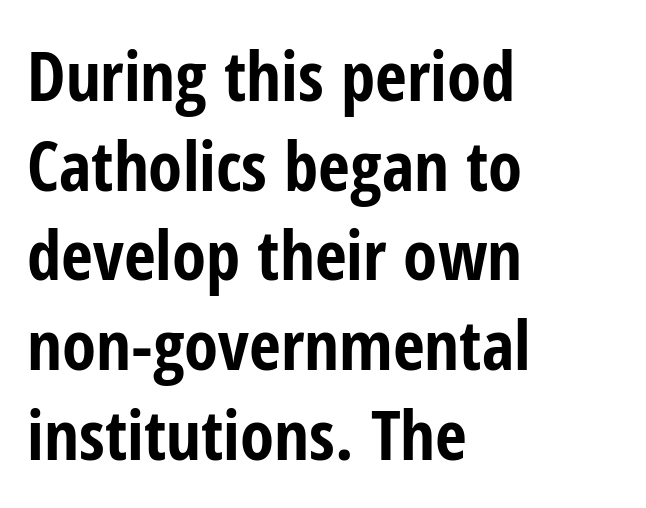
{"serif": "no", "italic": "no", "bold": "yes", "weight": "bold", "width": "condensed", "stroke_contrast": "low", "x_height": "medium", "monospaced": "no", "underline": "no", "align": "left", "line_spacing": "normal", "line_spacing_ratio": 1.3, "letter_spacing": "normal", "letter_spacing_em": 0.0, "glyph_px": 69}
